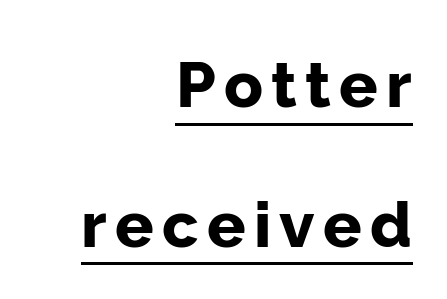
The image shows 64 px bold sans-serif type, upright; set right-aligned, loose line spacing (2.18x), underlined; low stroke contrast and a medium x-height.
